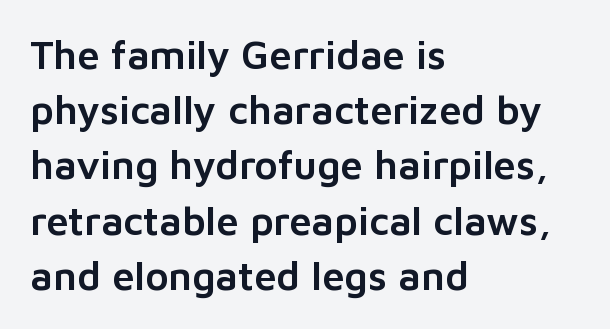
Q: Is the text italic (slanted)? A: No, it is upright.
Q: Is the typeface a serif or a sans-serif typeface? A: Sans-serif.
Q: Is the text underlined? A: No.
Q: How is the paragraph aligned? A: Left-aligned.
Q: Is the spacing between letters normal or unusually wide? A: Normal.
Q: Is the spacing between lines tight, normal or loose? A: Normal.
Q: Width (condensed, normal, or wide)? A: Normal.
Q: Stroke contrast? A: Low.
Q: x-height? A: Medium.
Q: Monospaced? A: No.
